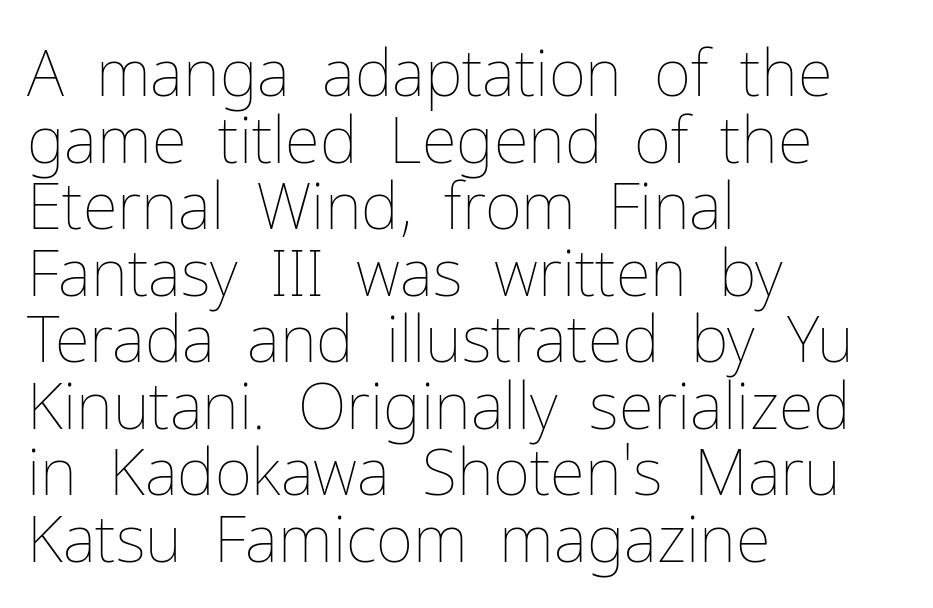
The typography opts for an upright posture over an oblique one. These lines stack with their left ends in a neat column. Underlining? Definitely not there. The weight would be labelled regular, book, light, or lighter still.
